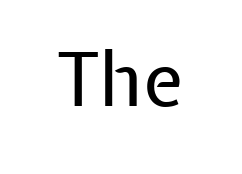
Q: Is the text bold? A: No.
Q: Is the text italic (slanted)? A: No, it is upright.
Q: Is the typeface a serif or a sans-serif typeface? A: Sans-serif.
Q: Is the text underlined? A: No.
Q: Is the spacing between letters normal or unusually wide? A: Normal.
Q: Width (condensed, normal, or wide)? A: Normal.
Q: Stroke contrast? A: Low.
Q: x-height? A: Medium.
Q: Monospaced? A: No.
